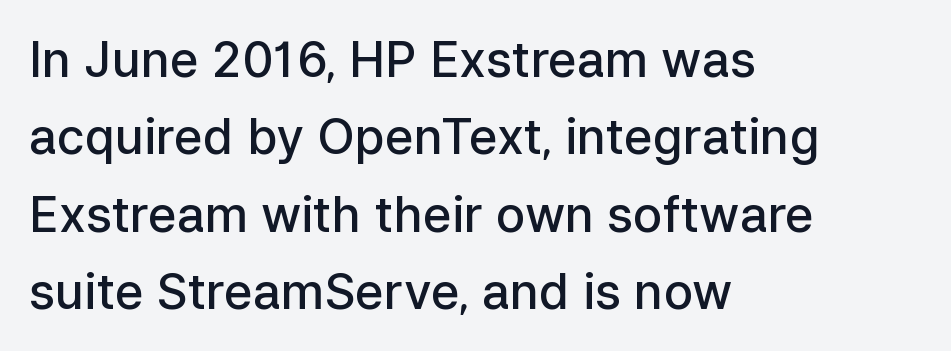
There is no visible air inserted between adjacent glyphs. It's the straight-up-and-down kind of type. Spacing verdict: proportional, widths tailored to each character. This rendering uses left alignment, leaving the right contour irregular. The passage shown is typeset with a sans-serif family.
